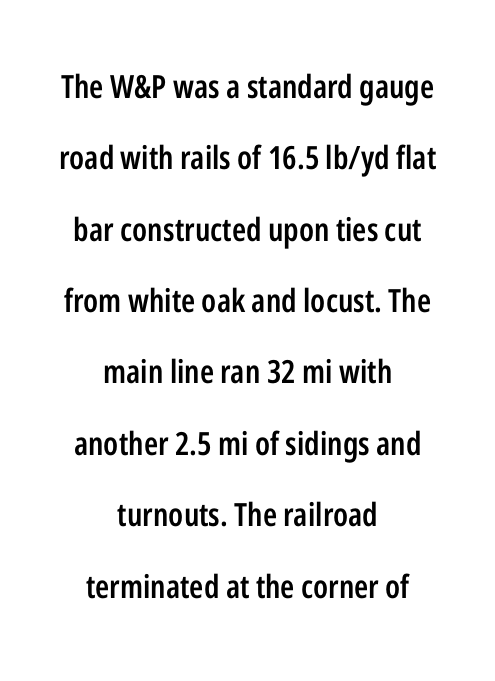
{"serif": "no", "italic": "no", "bold": "semi", "weight": "semibold", "width": "condensed", "stroke_contrast": "low", "x_height": "medium", "monospaced": "no", "underline": "no", "align": "center", "line_spacing": "loose", "line_spacing_ratio": 2.23, "letter_spacing": "normal", "letter_spacing_em": 0.0, "glyph_px": 32}
